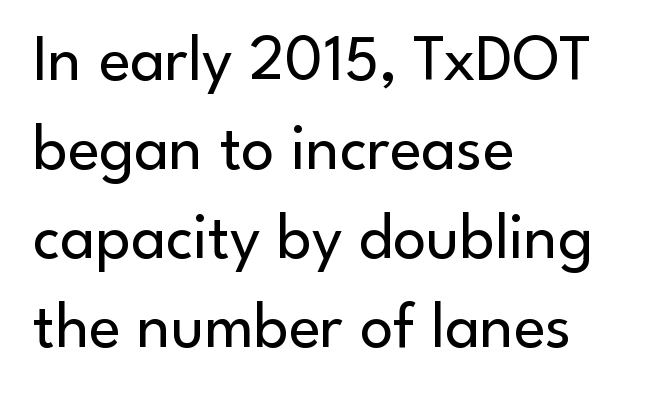
The image shows 66 px regular-weight sans-serif type, upright; set left-aligned, normal line spacing (1.35x), normal letter spacing, not underlined; low stroke contrast and a small x-height.
